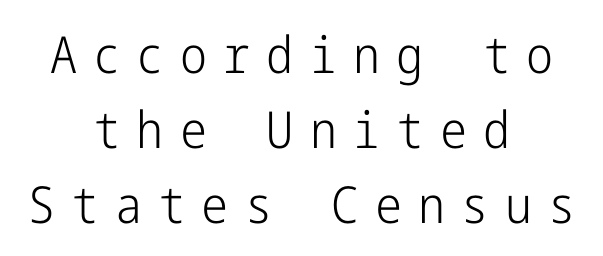
The image shows 51 px light, condensed sans-serif type, upright; set centered, normal line spacing (1.47x), unusually wide letter spacing (+0.32 em), not underlined; low stroke contrast and a medium x-height.
